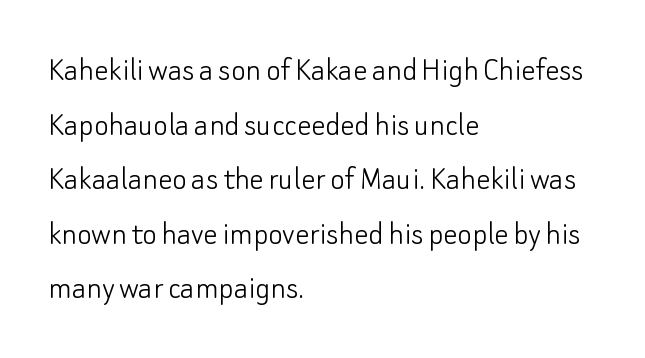
Letters have the restrained weight of plain body copy at most. Students, observe: this is what conventionally led text looks like. Spacing verdict: proportional, widths tailored to each character. The gaps between neighbouring characters are ordinary and unremarkable.
